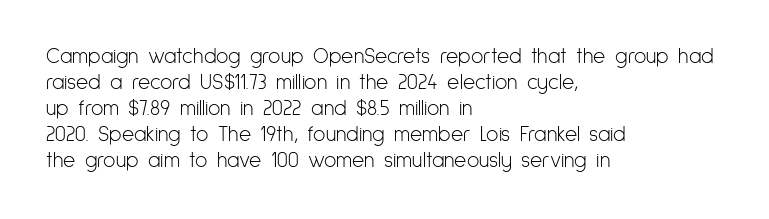
Q: Is the text bold? A: No.
Q: Is the text italic (slanted)? A: No, it is upright.
Q: Is the text underlined? A: No.
Q: How is the paragraph aligned? A: Left-aligned.
Q: Is the spacing between letters normal or unusually wide? A: Normal.
